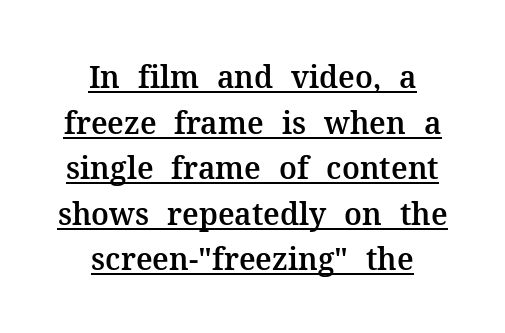
{"serif": "yes", "italic": "no", "width": "normal", "stroke_contrast": "medium", "x_height": "medium", "monospaced": "no", "underline": "yes", "align": "center", "line_spacing": "normal", "line_spacing_ratio": 1.52, "letter_spacing": "normal", "letter_spacing_em": 0.0, "glyph_px": 30}
